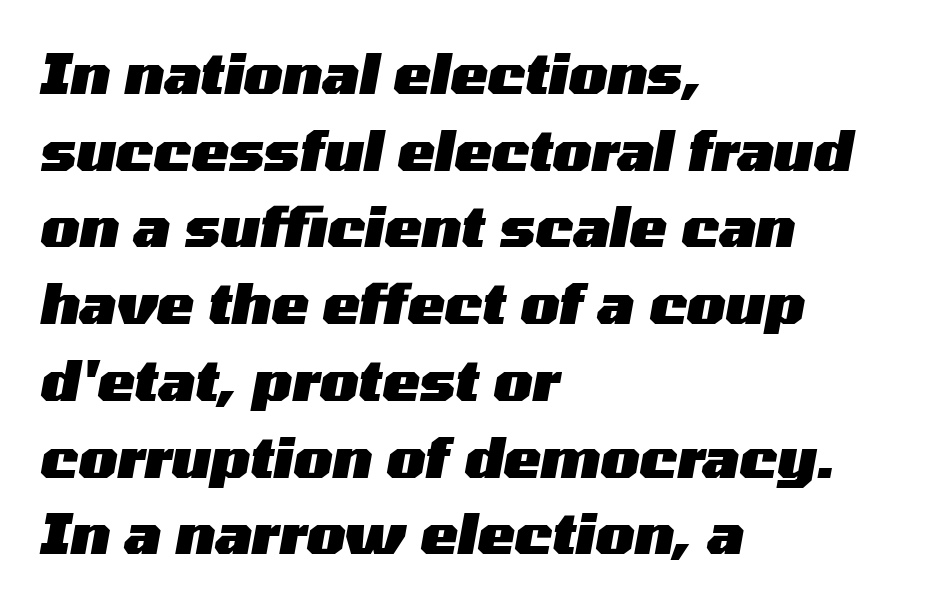
Heft: maximum for text — a bold. This sample has the flowing, uneven cadence of proportional lettering. The lettering tilts uniformly, giving the passage an italic look. Horizontally, the lines are justified to the leading edge only. The leading is moderate, giving the passage an even texture. Glyph-to-glyph distance matches everyday printed text.
